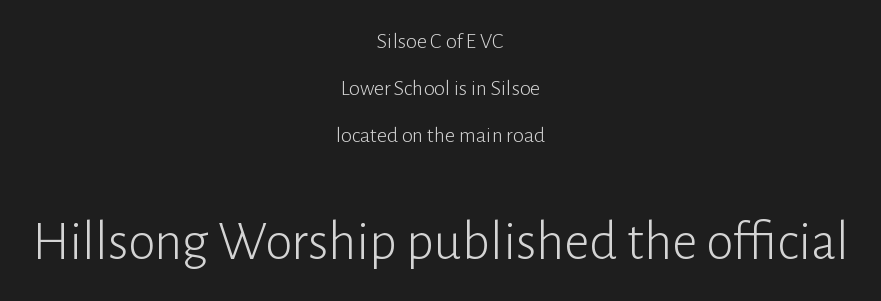
The image shows 55 px light sans-serif type, upright; set centered, loose line spacing (2.14x), normal letter spacing, not underlined; the second (bottom) block is 2.5x larger; low stroke contrast and a medium x-height.
